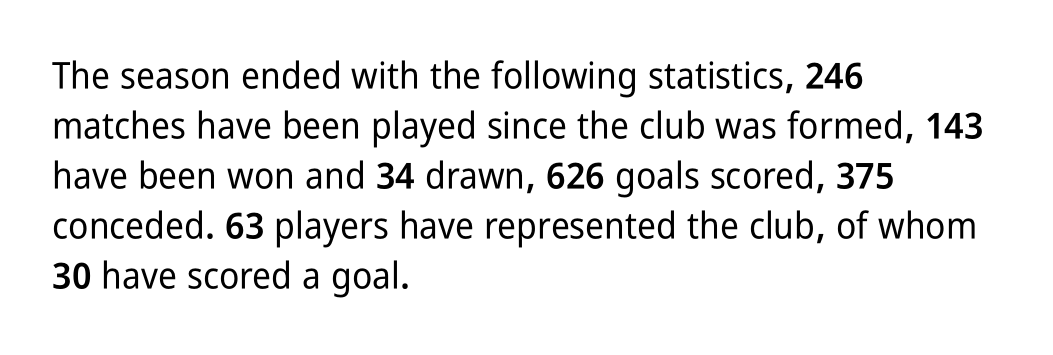
{"serif": "no", "italic": "no", "width": "condensed", "stroke_contrast": "low", "x_height": "medium", "monospaced": "no", "underline": "no", "align": "left", "line_spacing": "normal", "line_spacing_ratio": 1.35, "letter_spacing": "normal", "letter_spacing_em": 0.0, "glyph_px": 37}
